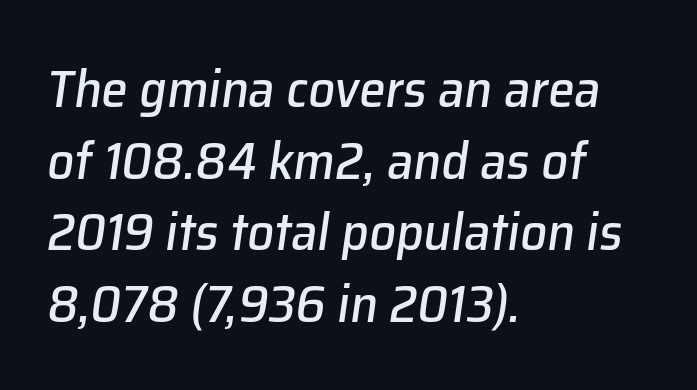
The image shows 53 px text type, italic (leaning right); set left-aligned, normal line spacing (1.35x), normal letter spacing, not underlined; low stroke contrast and a medium x-height.
